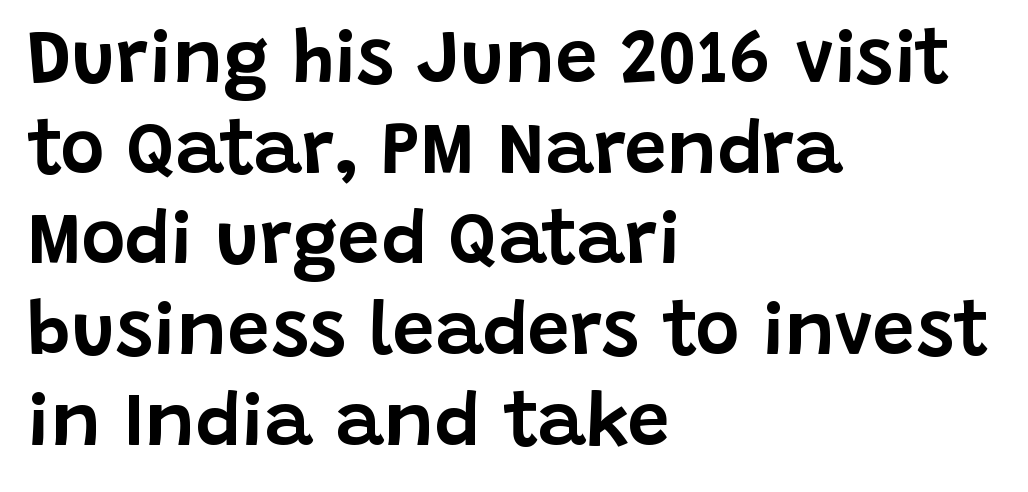
The image shows 75 px sans-serif type, upright; set left-aligned, line spacing 1.21x, normal letter spacing, not underlined; low stroke contrast and a large x-height.
